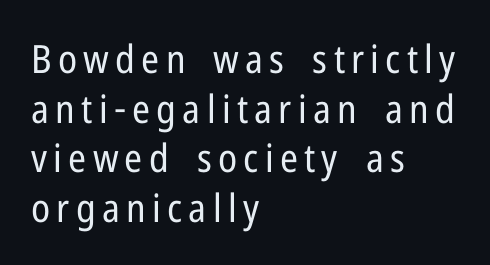
The image shows 39 px regular-weight, condensed sans-serif type, upright; set left-aligned, normal line spacing (1.27x), not underlined; low stroke contrast and a medium x-height.
